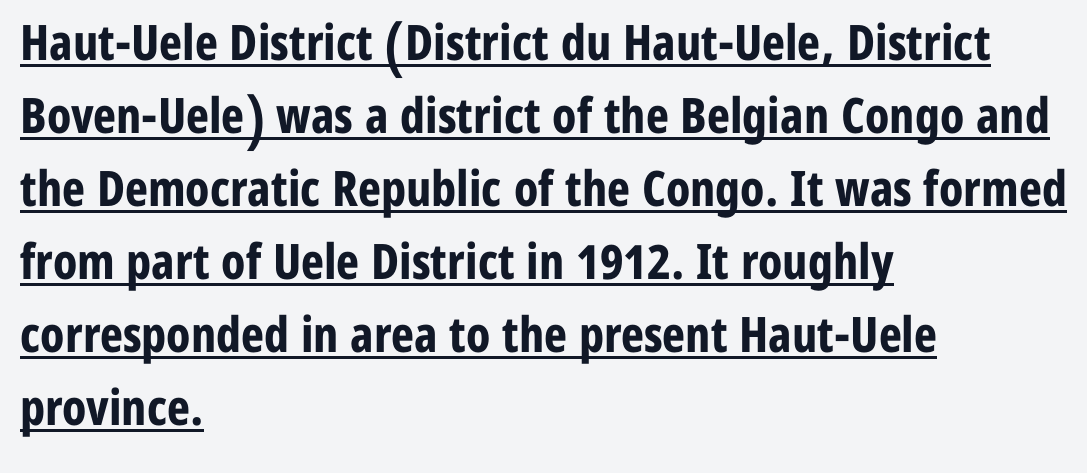
Q: Is the text bold? A: Yes.
Q: Is the text italic (slanted)? A: No, it is upright.
Q: Is the typeface a serif or a sans-serif typeface? A: Sans-serif.
Q: Is the text underlined? A: Yes.
Q: How is the paragraph aligned? A: Left-aligned.
Q: Is the spacing between letters normal or unusually wide? A: Normal.
Q: Is the spacing between lines tight, normal or loose? A: Normal.
Q: Width (condensed, normal, or wide)? A: Condensed.
Q: Stroke contrast? A: Low.
Q: x-height? A: Medium.
Q: Monospaced? A: No.
